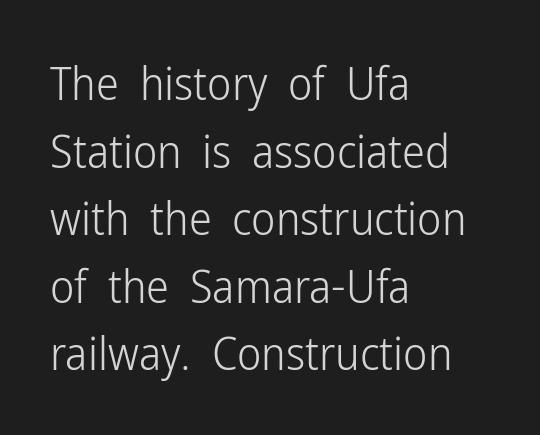
Left-aligned paragraph, ragged on the right. The letterforms sit shoulder to shoulder at normal distance. Character widths vary here, with narrow letters taking less room than wide ones. The strokes are not fattened; the text isn't bold. Regular leading.
